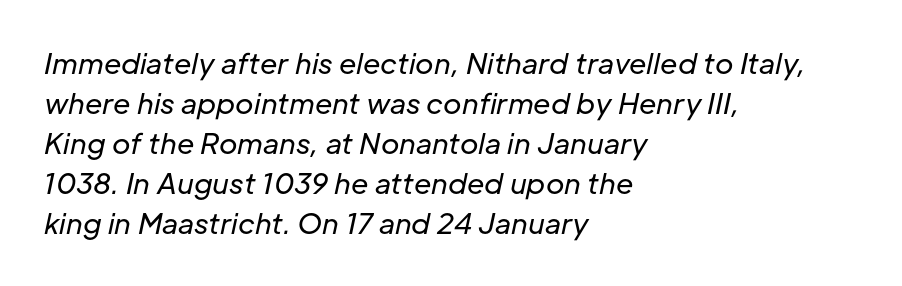
{"italic": "yes", "lean": "right", "slant_degrees": 12, "bold": "no", "weight": "regular", "width": "normal", "stroke_contrast": "low", "x_height": "medium", "monospaced": "no", "underline": "no", "align": "left", "line_spacing": "normal", "line_spacing_ratio": 1.43, "letter_spacing": "normal", "letter_spacing_em": 0.0, "glyph_px": 28}
